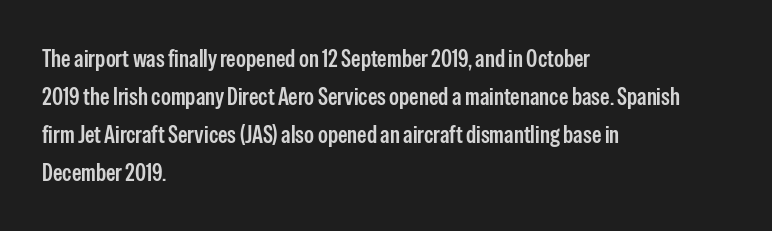
Q: Is the text italic (slanted)? A: No, it is upright.
Q: Is the text underlined? A: No.
Q: How is the paragraph aligned? A: Left-aligned.
Q: Is the spacing between letters normal or unusually wide? A: Normal.
Q: Is the spacing between lines tight, normal or loose? A: Normal.
